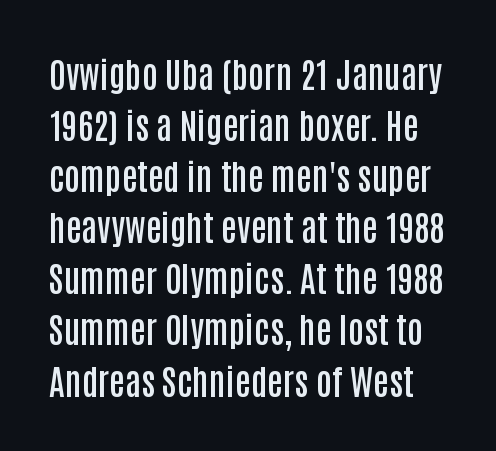
These lines sit exactly where default settings would place them. The font's upright variant was chosen for this text. Spacing between characters is what you'd get straight out of the box. The words here are not underlined. Typographically, this falls in the sans-serif category.
